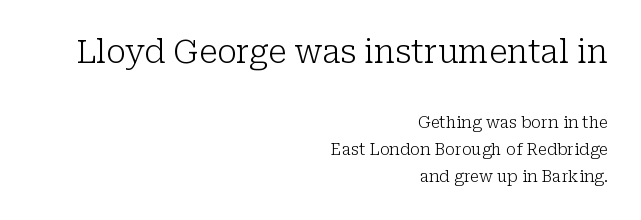
{"serif": "yes", "italic": "no", "bold": "no", "weight": "light", "width": "normal", "stroke_contrast": "low", "x_height": "medium", "monospaced": "no", "underline": "no", "align": "right", "line_spacing": "normal", "line_spacing_ratio": 1.7, "letter_spacing": "normal", "letter_spacing_em": 0.0, "larger_block": "first", "size_ratio": 2.0, "glyph_px": 32}
